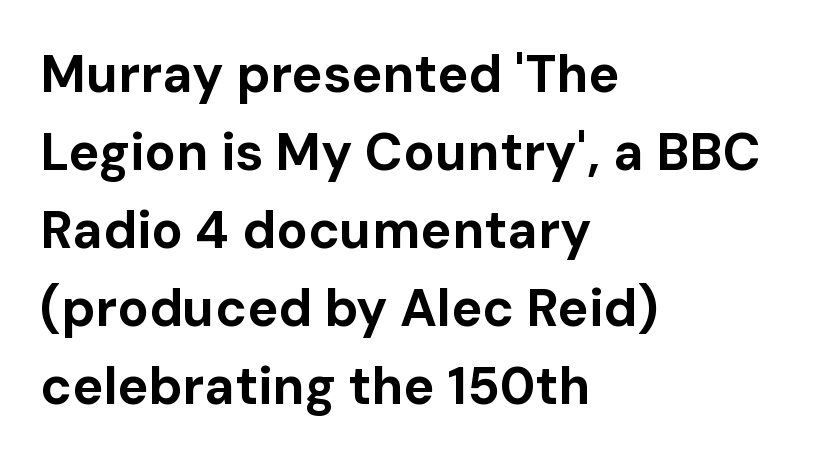
Clear beneath every line of the passage. These lines are composed in type without serifs. In terms of posture, this sample is upright. Set as a true bold cut, around the 700 mark.
